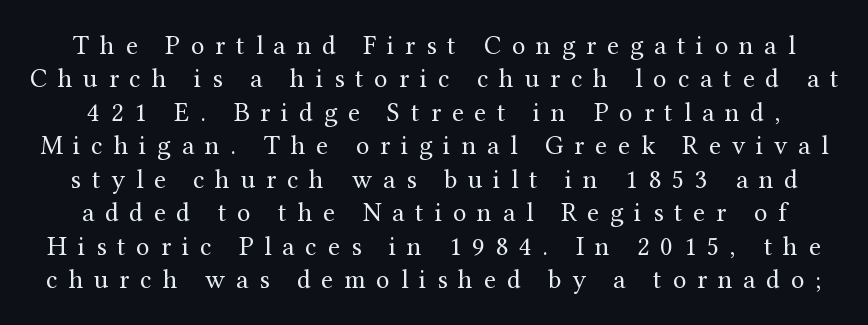
The image shows 27 px text type, upright; set line spacing 1.24x, unusually wide letter spacing (+0.4 em), not underlined.
